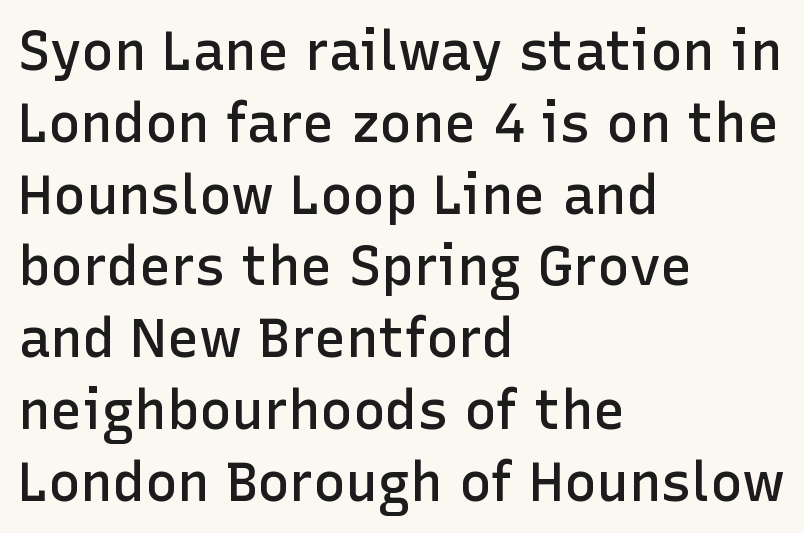
{"serif": "no", "italic": "no", "bold": "semi", "weight": "semibold", "width": "normal", "stroke_contrast": "low", "x_height": "medium", "monospaced": "no", "underline": "no", "align": "left", "line_spacing": "normal", "line_spacing_ratio": 1.33, "letter_spacing": "normal", "letter_spacing_em": 0.0, "glyph_px": 54}
